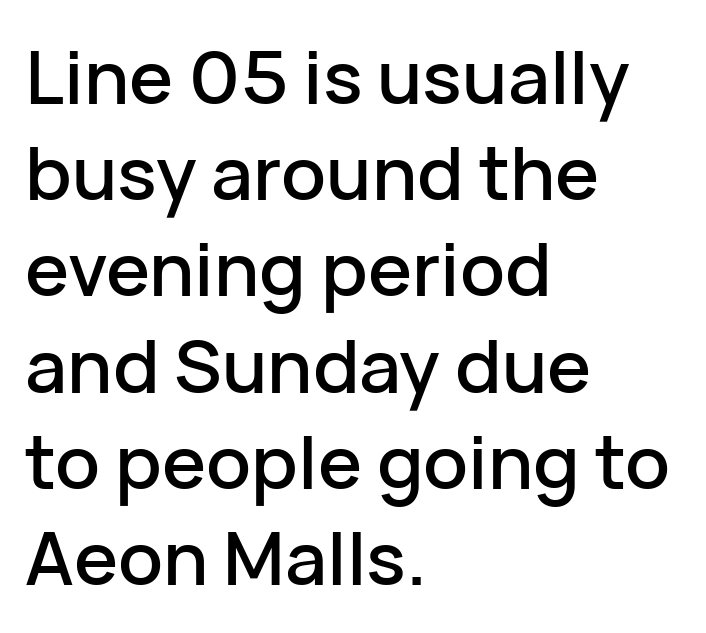
{"serif": "no", "italic": "no", "width": "normal", "stroke_contrast": "low", "x_height": "medium", "monospaced": "no", "underline": "no", "align": "left", "line_spacing": "normal", "line_spacing_ratio": 1.3, "letter_spacing": "normal", "letter_spacing_em": 0.0, "glyph_px": 74}
